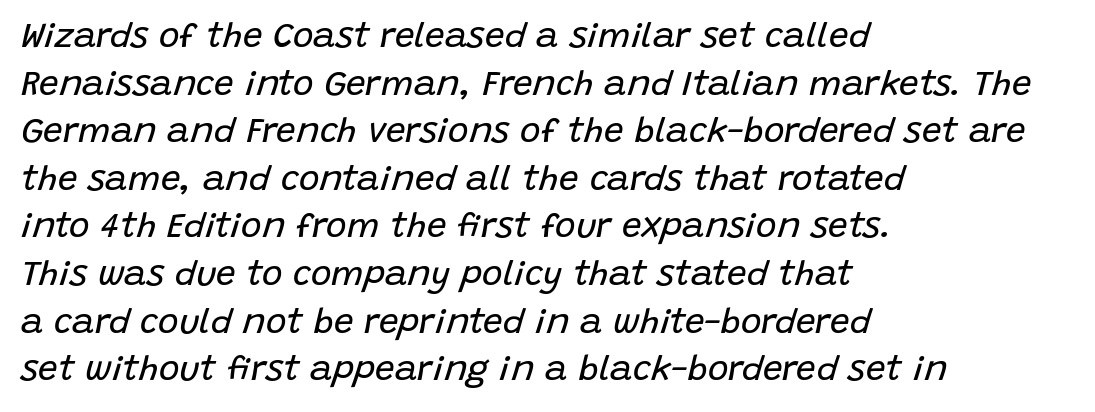
Glance below the letters and you will spot only blank space. Left-aligned paragraph, ragged on the right. This is not heavy type; no bold has been used. The lettering tilts uniformly, giving the passage an italic look.
